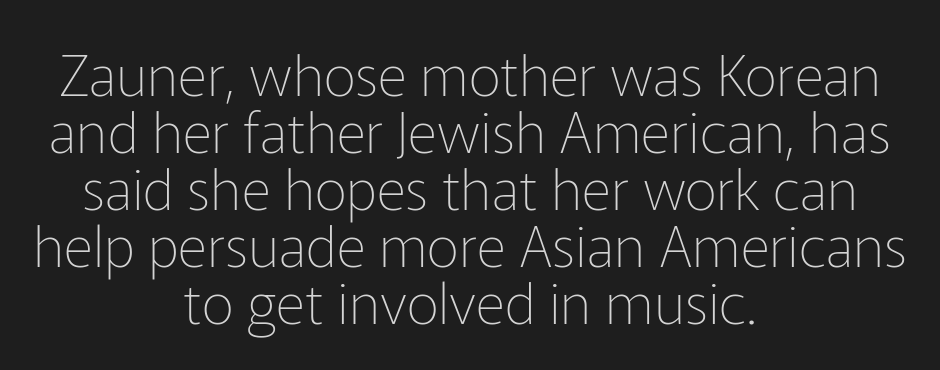
{"serif": "no", "italic": "no", "bold": "no", "weight": "thin", "width": "normal", "stroke_contrast": "low", "x_height": "medium", "monospaced": "no", "underline": "no", "align": "center", "line_spacing": "tight", "line_spacing_ratio": 1.0, "letter_spacing": "normal", "letter_spacing_em": 0.0, "glyph_px": 57}
